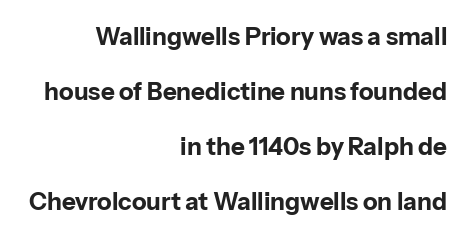
{"italic": "no", "bold": "yes", "underline": "no", "align": "right", "line_spacing": "loose", "line_spacing_ratio": 2.29, "letter_spacing": "normal", "letter_spacing_em": 0.0, "glyph_px": 24}
